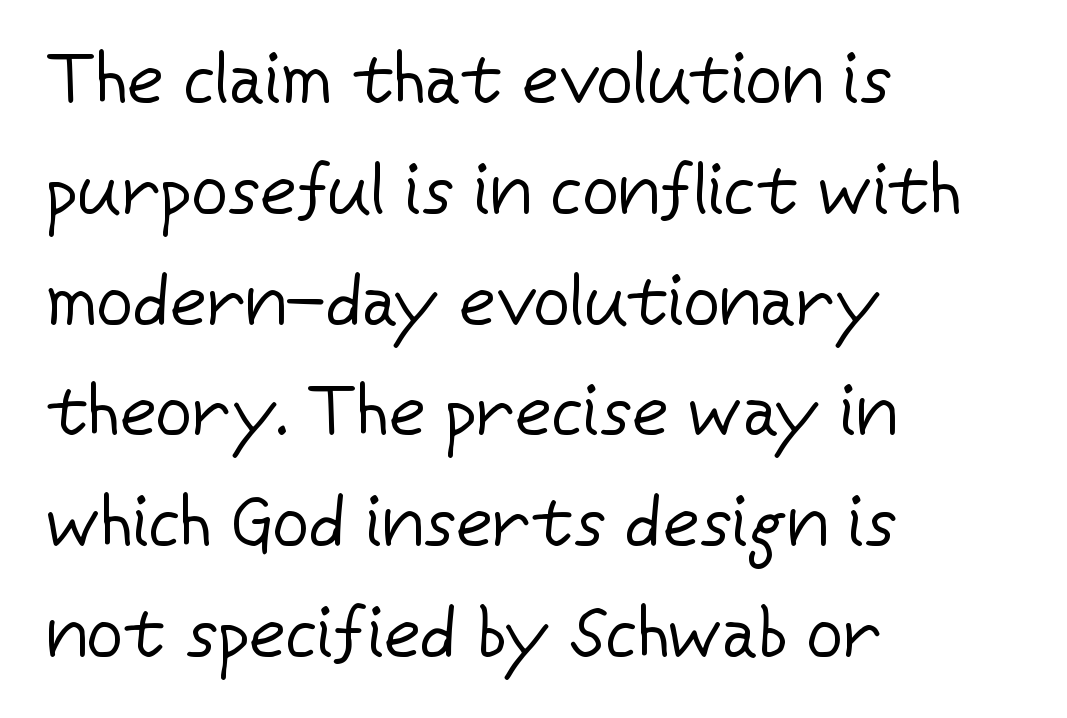
Is there any slant? The stems are plumb. Type style note: lacks serifs. The gap between lines stays unmarked. The strokes are not fattened; the text isn't bold. Nothing unusual about the tracking: characters are spaced as the font intends.
